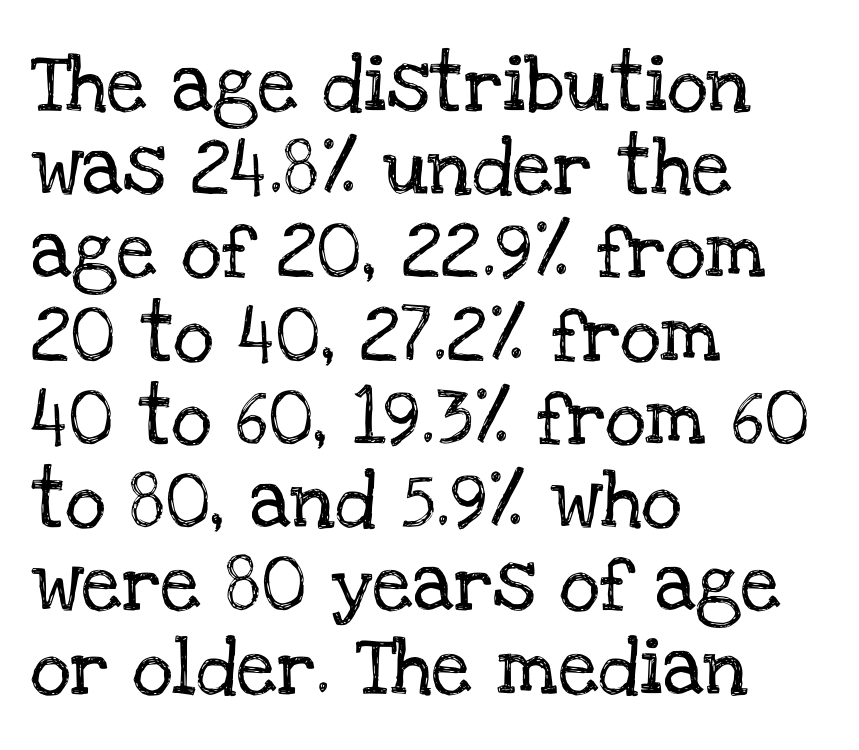
The image shows 57 px serif type, upright; set left-aligned, normal line spacing (1.46x), normal letter spacing, not underlined; low stroke contrast and a large x-height.
